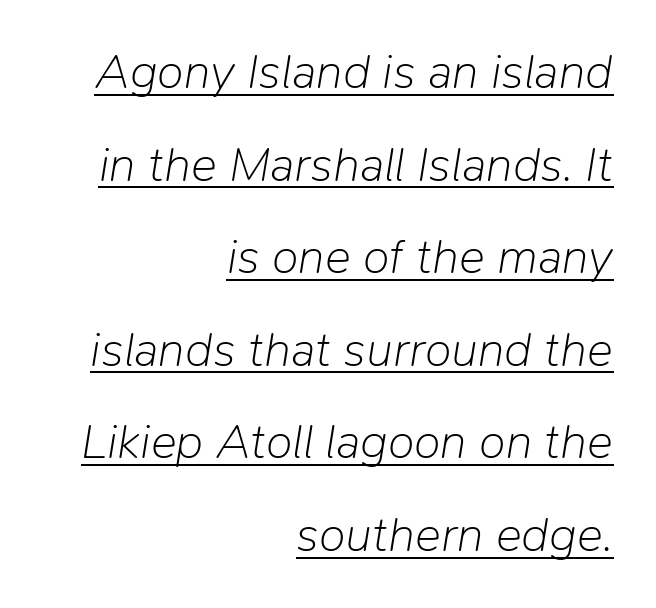
The image shows 49 px light type, italic (leaning right); set right-aligned, line spacing 1.89x, normal letter spacing, underlined; low stroke contrast and a medium x-height.
